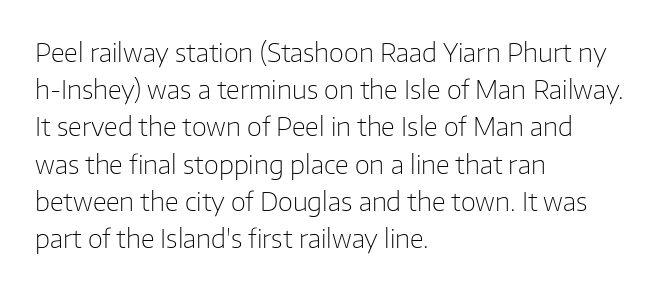
{"italic": "no", "bold": "no", "underline": "no", "align": "left", "line_spacing": "normal", "line_spacing_ratio": 1.43, "letter_spacing": "normal", "letter_spacing_em": 0.0, "glyph_px": 26}
